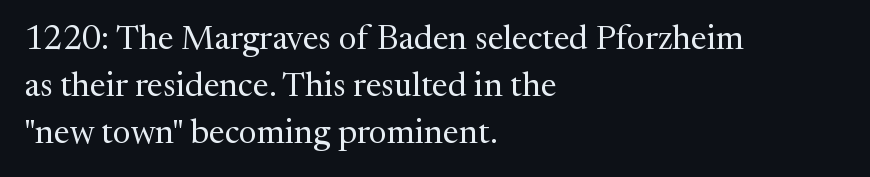
The image shows 34 px regular-weight serif type, upright; set left-aligned, normal line spacing (1.38x), normal letter spacing, not underlined; medium stroke contrast and a medium x-height.
